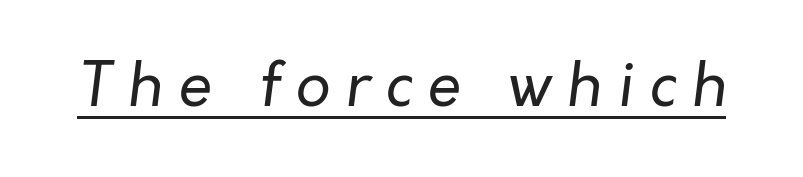
Q: Is the text bold? A: No.
Q: Is the text italic (slanted)? A: Yes, it leans right by about 7 degrees.
Q: Is the text underlined? A: Yes.
Q: Is the spacing between letters normal or unusually wide? A: Unusually wide.
Q: Width (condensed, normal, or wide)? A: Normal.
Q: Stroke contrast? A: Low.
Q: x-height? A: Medium.
Q: Monospaced? A: No.
